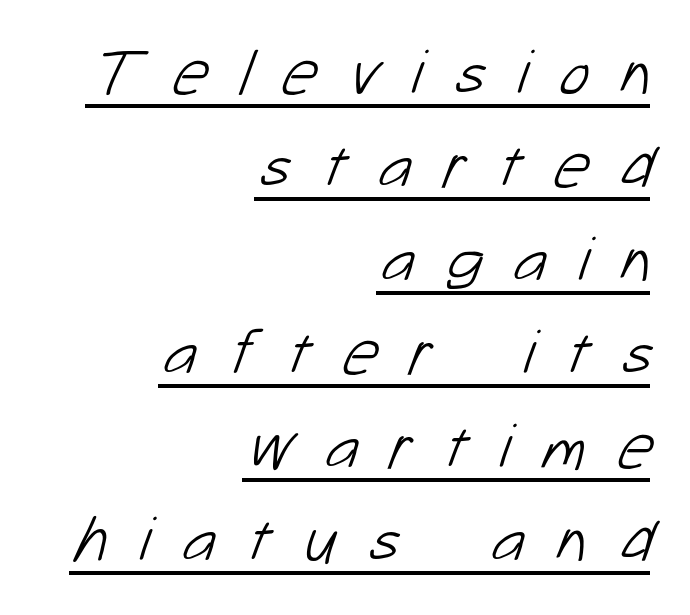
Q: Is the text bold? A: No.
Q: Is the typeface a serif or a sans-serif typeface? A: Sans-serif.
Q: Is the text underlined? A: Yes.
Q: How is the paragraph aligned? A: Right-aligned.
Q: Is the spacing between letters normal or unusually wide? A: Unusually wide.
Q: Is the spacing between lines tight, normal or loose? A: Normal.
Q: Width (condensed, normal, or wide)? A: Normal.
Q: Stroke contrast? A: Low.
Q: x-height? A: Medium.
Q: Monospaced? A: No.
